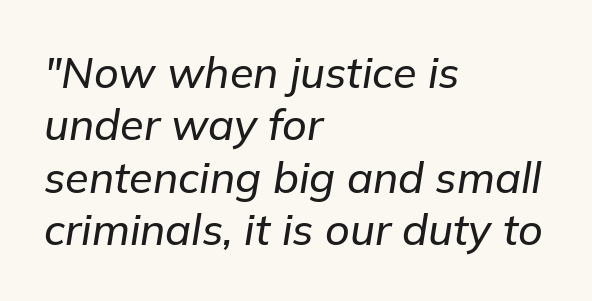
{"italic": "yes", "lean": "right", "slant_degrees": 9, "width": "normal", "stroke_contrast": "low", "x_height": "medium", "monospaced": "no", "underline": "no", "align": "left", "line_spacing_ratio": 1.22, "letter_spacing": "normal", "letter_spacing_em": 0.0, "glyph_px": 43}
